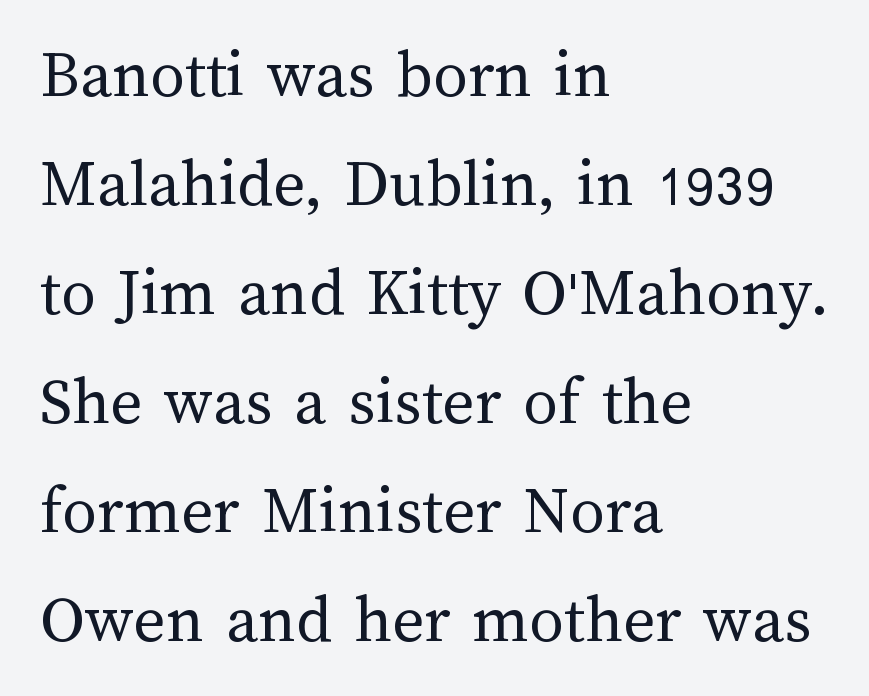
Here the designer chose a conventional face with non-uniform glyph widths. Beneath every word, the page is bare. The type sits square on the baseline with zero lean. The letterforms sit shoulder to shoulder at normal distance.
